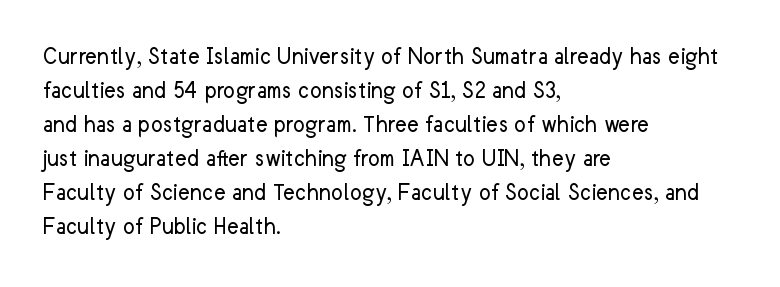
The image shows 25 px text type, upright; set left-aligned, normal line spacing (1.36x), normal letter spacing, not underlined.
